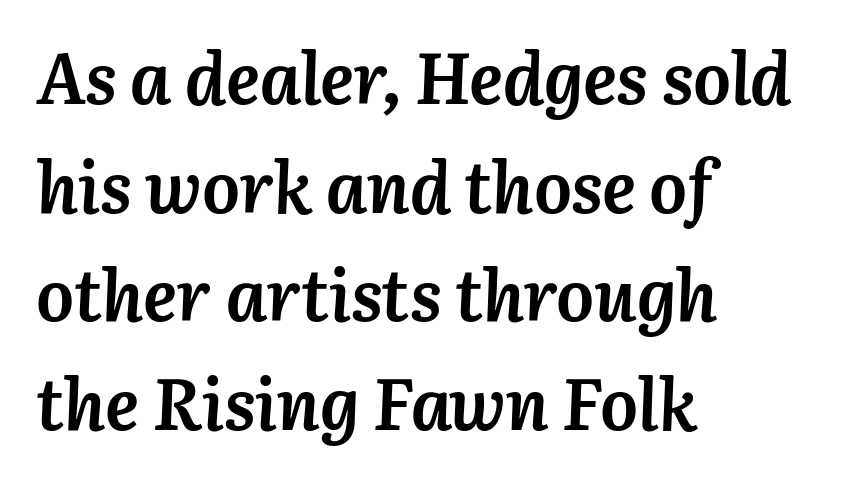
The image shows 71 px semibold type, italic (leaning right); set left-aligned, normal line spacing (1.53x), normal letter spacing, not underlined; medium stroke contrast and a medium x-height.
